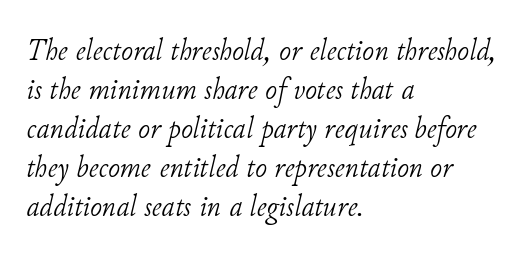
Weight: regular or lighter. This rendering employs a face with finishing strokes, i.e., a serif. The text carries the slant typical of an italic or oblique font. Character widths vary here, with narrow letters taking less room than wide ones. Words appear dense and cohesive because spacing is normal.
